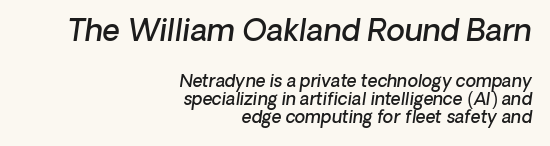
{"italic": "yes", "lean": "right", "slant_degrees": 8, "bold": "semi", "weight": "semibold", "width": "normal", "stroke_contrast": "low", "x_height": "medium", "monospaced": "no", "underline": "no", "align": "right", "line_spacing": "tight", "line_spacing_ratio": 1.06, "letter_spacing": "normal", "letter_spacing_em": 0.0, "larger_block": "first", "size_ratio": 1.76, "glyph_px": 30}
